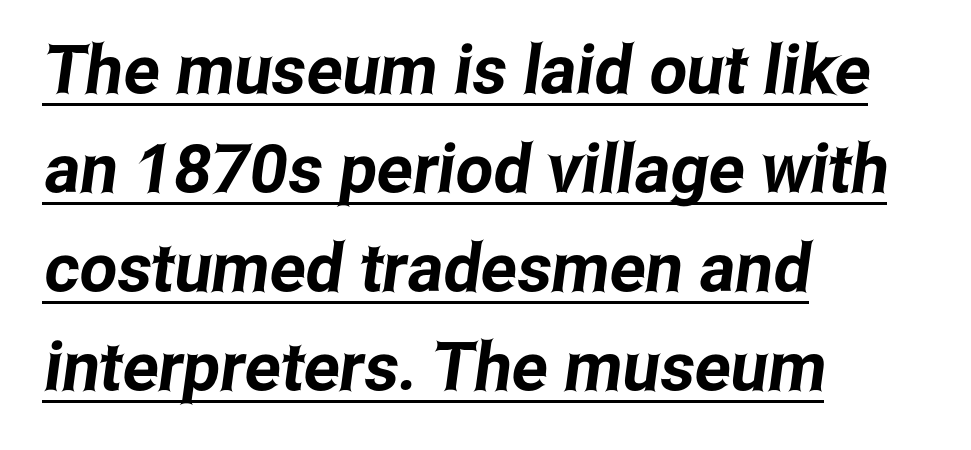
Q: Is the typeface a serif or a sans-serif typeface? A: Sans-serif.
Q: Is the text underlined? A: Yes.
Q: How is the paragraph aligned? A: Left-aligned.
Q: Is the spacing between letters normal or unusually wide? A: Normal.
Q: Is the spacing between lines tight, normal or loose? A: Normal.
Q: Width (condensed, normal, or wide)? A: Condensed.
Q: Stroke contrast? A: Low.
Q: x-height? A: Medium.
Q: Monospaced? A: No.
